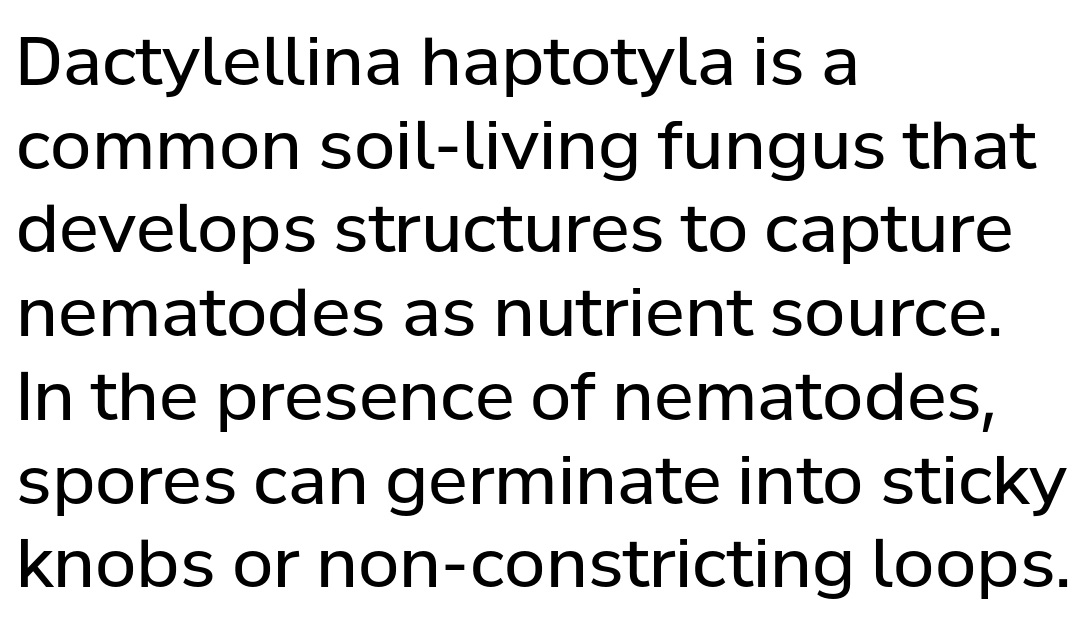
Q: Is the text bold? A: No.
Q: Is the text italic (slanted)? A: No, it is upright.
Q: Is the typeface a serif or a sans-serif typeface? A: Sans-serif.
Q: Is the text underlined? A: No.
Q: How is the paragraph aligned? A: Left-aligned.
Q: Is the spacing between letters normal or unusually wide? A: Normal.
Q: Is the spacing between lines tight, normal or loose? A: Normal.
Q: Width (condensed, normal, or wide)? A: Normal.
Q: Stroke contrast? A: Low.
Q: x-height? A: Medium.
Q: Monospaced? A: No.
